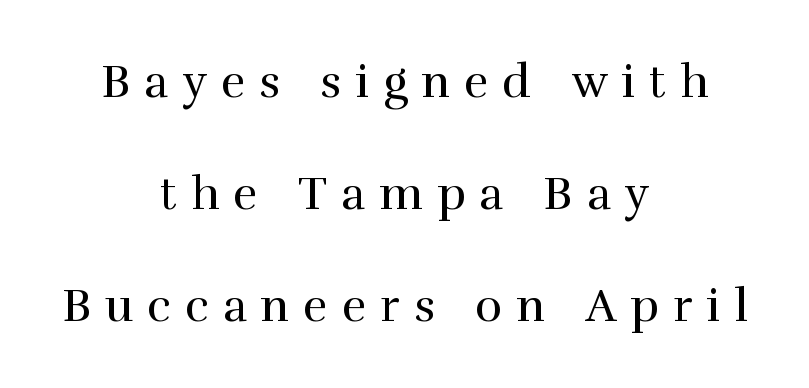
Casual observation: everything's sitting right in the middle. The space directly below the letters is spotless. This is serif lettering, the kind often seen in printed books. Here the designer chose a conventional face with non-uniform glyph widths.
